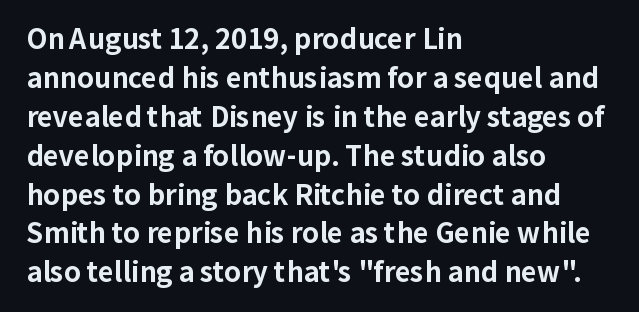
The image shows 27 px bold type, upright; set left-aligned, normal line spacing (1.44x), normal letter spacing, not underlined.
